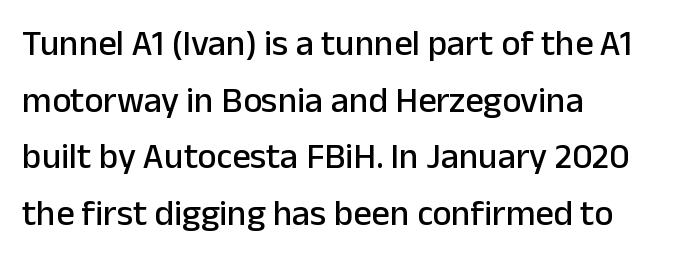
{"serif": "no", "italic": "no", "width": "normal", "stroke_contrast": "low", "x_height": "medium", "monospaced": "no", "underline": "no", "align": "left", "line_spacing": "normal", "line_spacing_ratio": 1.57, "letter_spacing": "normal", "letter_spacing_em": 0.0, "glyph_px": 36}
